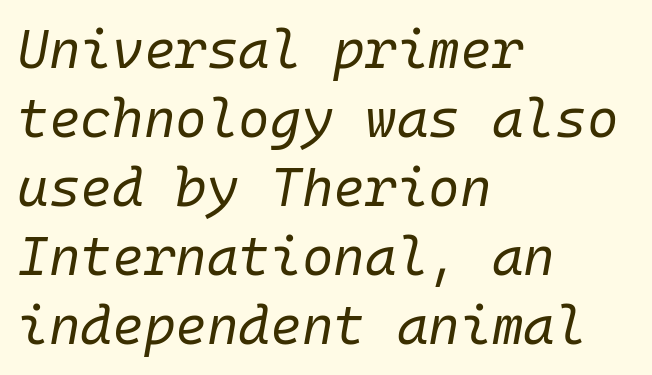
Q: Is the text bold? A: No.
Q: Is the text italic (slanted)? A: Yes, it leans right by about 10 degrees.
Q: Is the text underlined? A: No.
Q: How is the paragraph aligned? A: Left-aligned.
Q: Is the spacing between letters normal or unusually wide? A: Normal.
Q: Is the spacing between lines tight, normal or loose? A: Normal.
Q: Width (condensed, normal, or wide)? A: Normal.
Q: Stroke contrast? A: Low.
Q: x-height? A: Medium.
Q: Monospaced? A: Yes.
